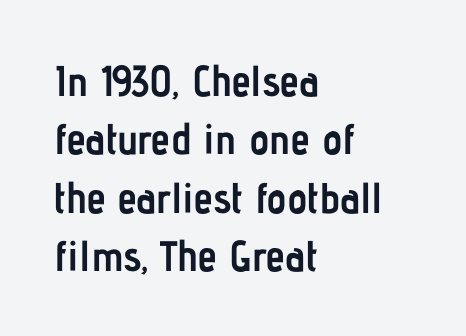
The image shows 43 px semibold, condensed sans-serif type, upright; set left-aligned, normal line spacing (1.36x), normal letter spacing, not underlined; low stroke contrast and a medium x-height.
